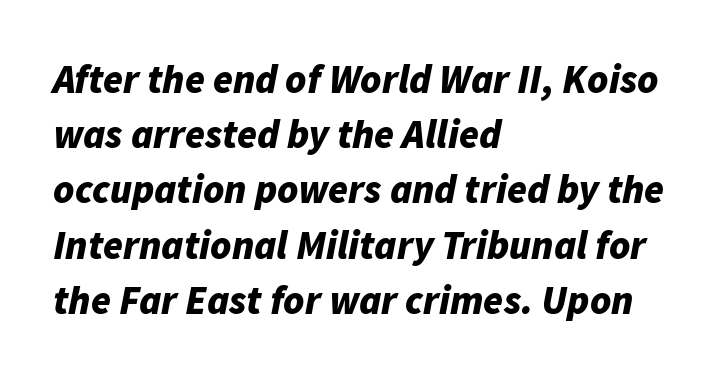
{"italic": "yes", "lean": "right", "slant_degrees": 11, "bold": "yes", "weight": "bold", "width": "normal", "stroke_contrast": "low", "x_height": "medium", "monospaced": "no", "underline": "no", "align": "left", "line_spacing": "normal", "line_spacing_ratio": 1.38, "letter_spacing": "normal", "letter_spacing_em": 0.0, "glyph_px": 40}
